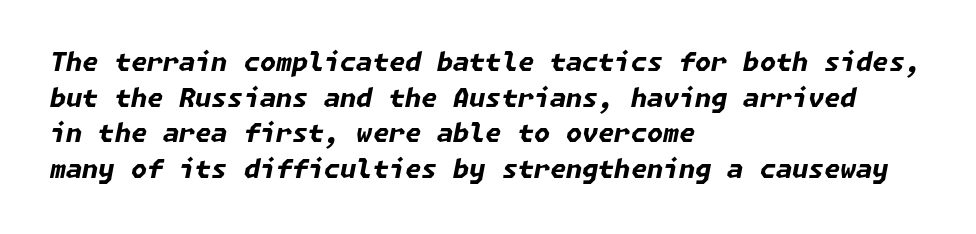
Q: Is the text bold? A: Yes.
Q: Is the text italic (slanted)? A: Yes, it leans right by about 11 degrees.
Q: Is the text underlined? A: No.
Q: How is the paragraph aligned? A: Left-aligned.
Q: Is the spacing between letters normal or unusually wide? A: Normal.
Q: Is the spacing between lines tight, normal or loose? A: Normal.
